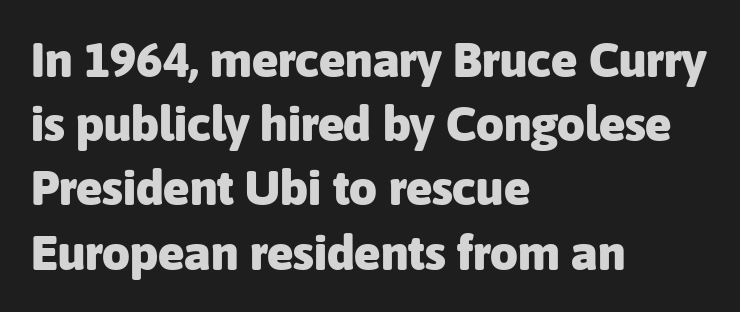
{"serif": "no", "italic": "no", "bold": "yes", "weight": "heavy", "width": "normal", "stroke_contrast": "low", "x_height": "medium", "monospaced": "no", "underline": "no", "align": "left", "line_spacing": "normal", "line_spacing_ratio": 1.31, "letter_spacing": "normal", "letter_spacing_em": 0.0, "glyph_px": 49}
